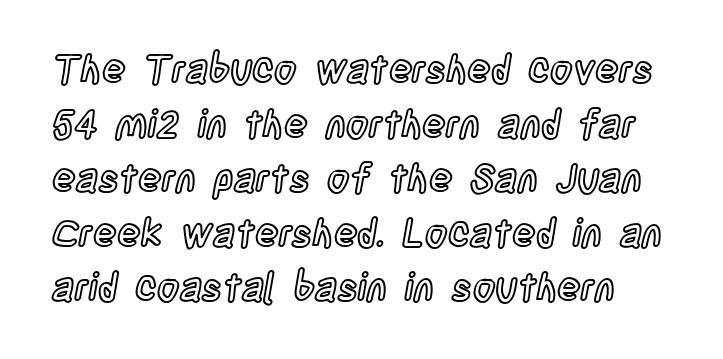
Q: Is the text italic (slanted)? A: Yes.
Q: Is the text underlined? A: No.
Q: Is the spacing between letters normal or unusually wide? A: Normal.
Q: Is the spacing between lines tight, normal or loose? A: Normal.
Q: Width (condensed, normal, or wide)? A: Condensed.
Q: x-height? A: Large.
Q: Monospaced? A: No.
